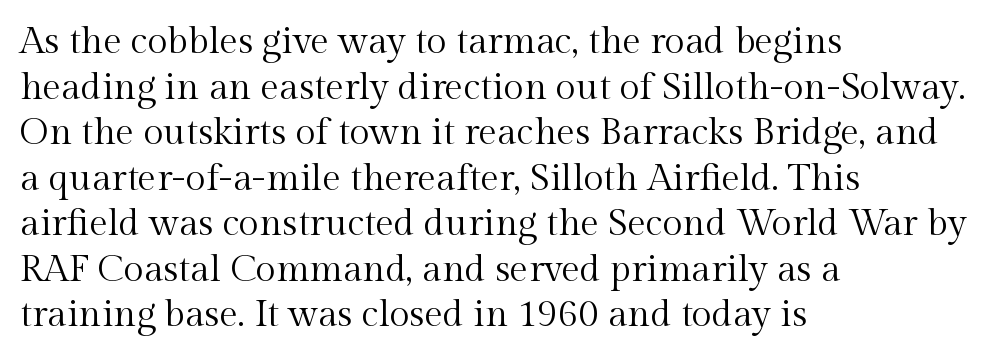
The image shows 37 px regular-weight serif type, upright; set left-aligned, line spacing 1.23x, normal letter spacing, not underlined; a medium x-height.
